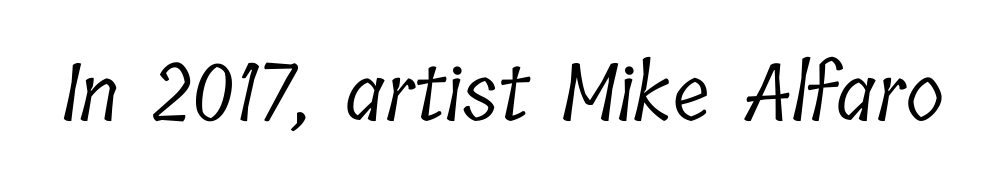
Note the varied advance widths — an 'i' is clearly narrower than an 'm'. The characters display serif detailing at their extremities. Words float on clear page, feet unadorned. Between one letter and the next there's only the usual sliver of space. The letters look calm and open, with moderate or lighter stems.
